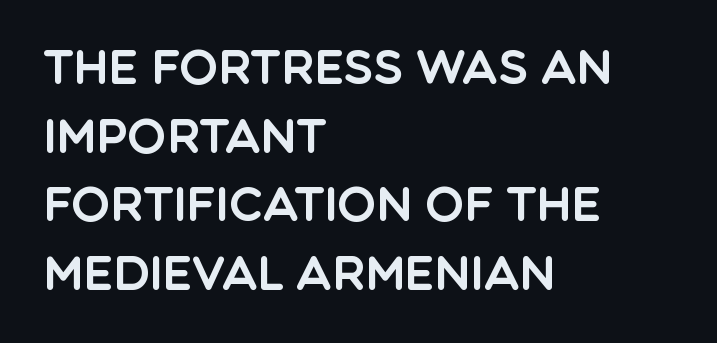
You could not count columns in this text — the font is proportionally spaced. Line beginnings align vertically; line endings do not. Quick note: not italic, upright. Each new line begins a customary step beneath the previous one.
